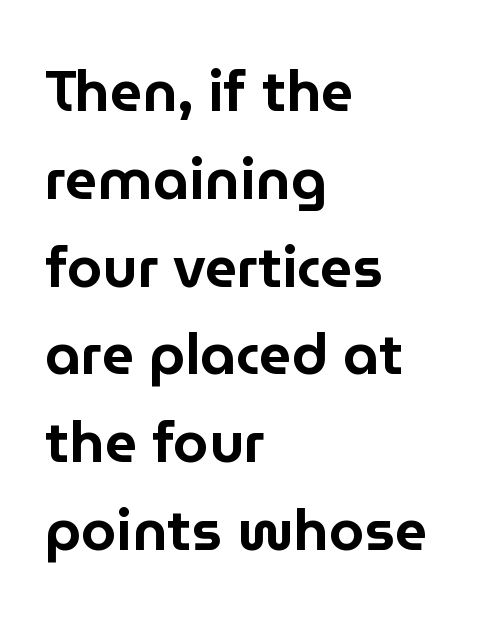
{"serif": "no", "italic": "no", "width": "normal", "stroke_contrast": "low", "x_height": "medium", "monospaced": "no", "underline": "no", "align": "left", "line_spacing": "normal", "line_spacing_ratio": 1.54, "letter_spacing": "normal", "letter_spacing_em": 0.0, "glyph_px": 57}
